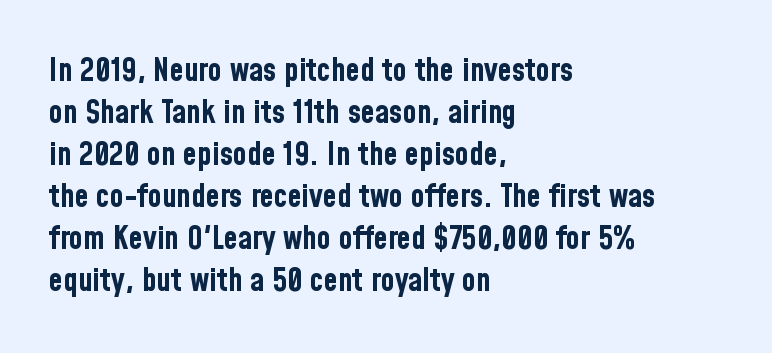
{"serif": "no", "italic": "no", "bold": "yes", "weight": "bold", "width": "condensed", "stroke_contrast": "low", "x_height": "medium", "monospaced": "no", "underline": "no", "align": "left", "line_spacing": "normal", "line_spacing_ratio": 1.31, "letter_spacing": "normal", "letter_spacing_em": 0.0, "glyph_px": 32}
